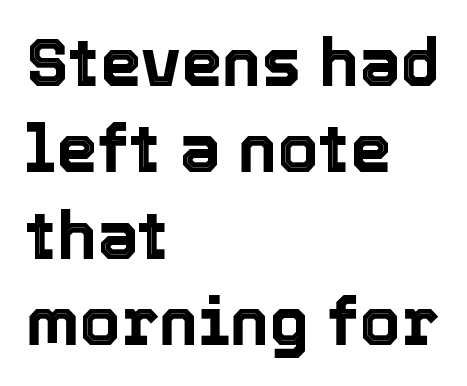
The image shows 66 px text type, upright; set left-aligned, normal line spacing (1.31x), normal letter spacing, not underlined; a medium x-height.
